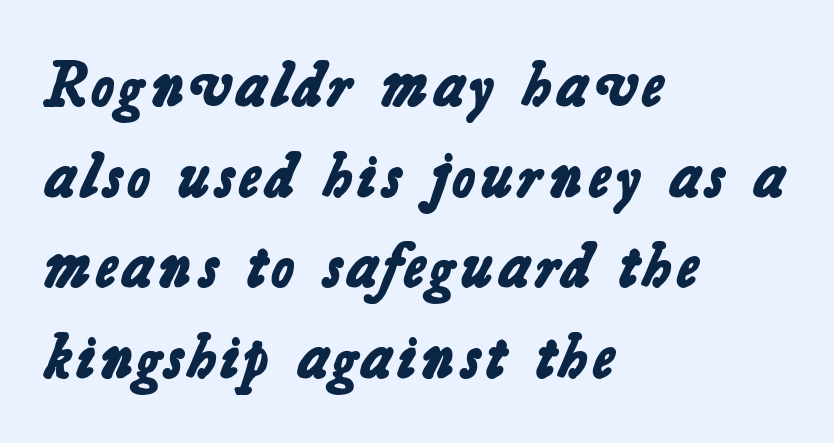
Q: Is the text bold? A: Yes.
Q: Is the typeface a serif or a sans-serif typeface? A: Sans-serif.
Q: Is the text underlined? A: No.
Q: How is the paragraph aligned? A: Left-aligned.
Q: Is the spacing between letters normal or unusually wide? A: Normal.
Q: Is the spacing between lines tight, normal or loose? A: Normal.
Q: Width (condensed, normal, or wide)? A: Normal.
Q: Stroke contrast? A: Low.
Q: x-height? A: Medium.
Q: Monospaced? A: No.
